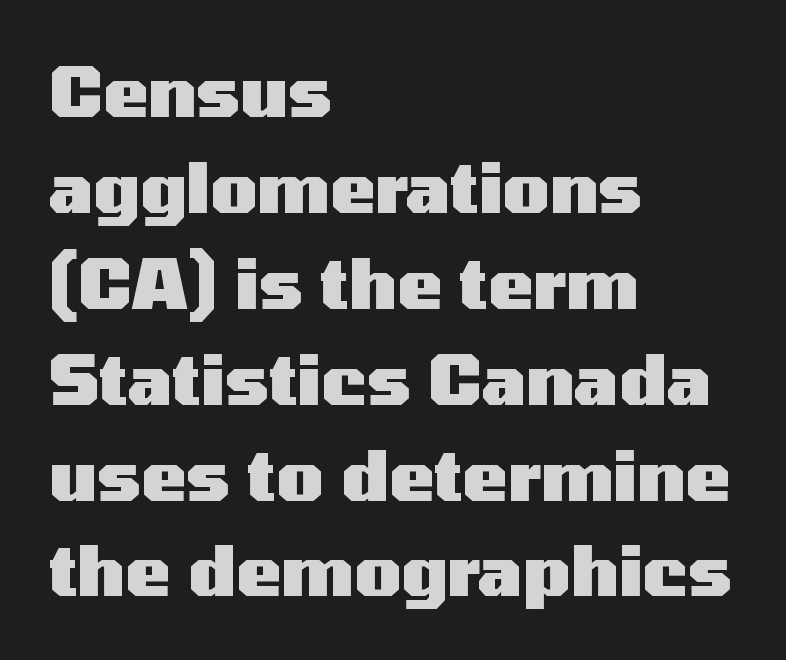
{"serif": "no", "italic": "no", "bold": "yes", "weight": "heavy", "width": "wide", "stroke_contrast": "medium", "x_height": "medium", "monospaced": "no", "underline": "no", "align": "left", "line_spacing": "normal", "line_spacing_ratio": 1.41, "letter_spacing": "normal", "letter_spacing_em": 0.0, "glyph_px": 68}
